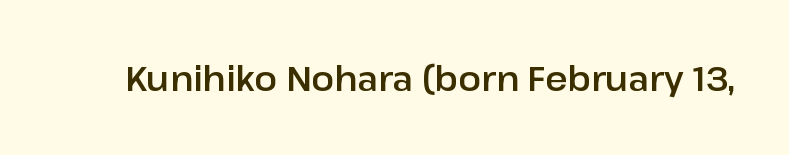
The image shows 34 px sans-serif type, upright; set normal letter spacing, not underlined; low stroke contrast and a medium x-height.
